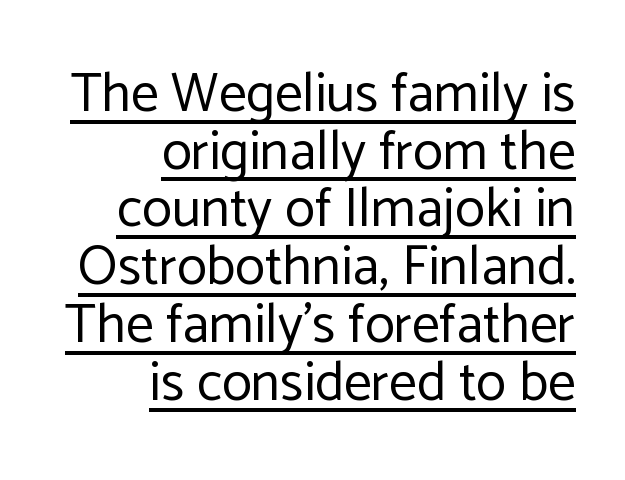
The image shows 55 px regular-weight sans-serif type, upright; set right-aligned, tight line spacing (1.05x), normal letter spacing, underlined; low stroke contrast and a medium x-height.
